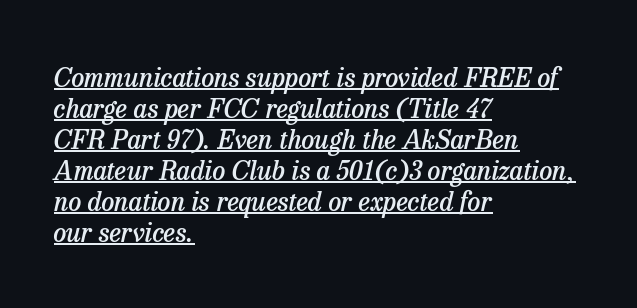
Q: Is the text bold? A: Semi-bold.
Q: Is the text italic (slanted)? A: Yes, it leans right by about 13 degrees.
Q: Is the text underlined? A: Yes.
Q: How is the paragraph aligned? A: Left-aligned.
Q: Is the spacing between letters normal or unusually wide? A: Normal.
